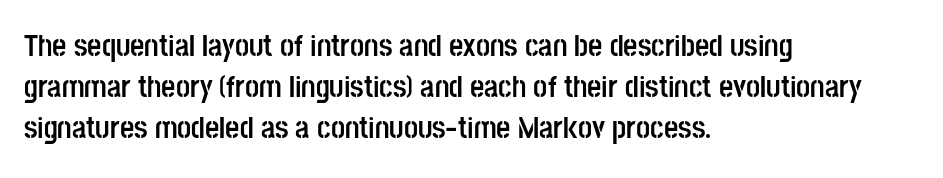
The image shows 31 px semibold, condensed sans-serif type, upright; set left-aligned, normal line spacing (1.33x), normal letter spacing, not underlined; low stroke contrast and a large x-height.
